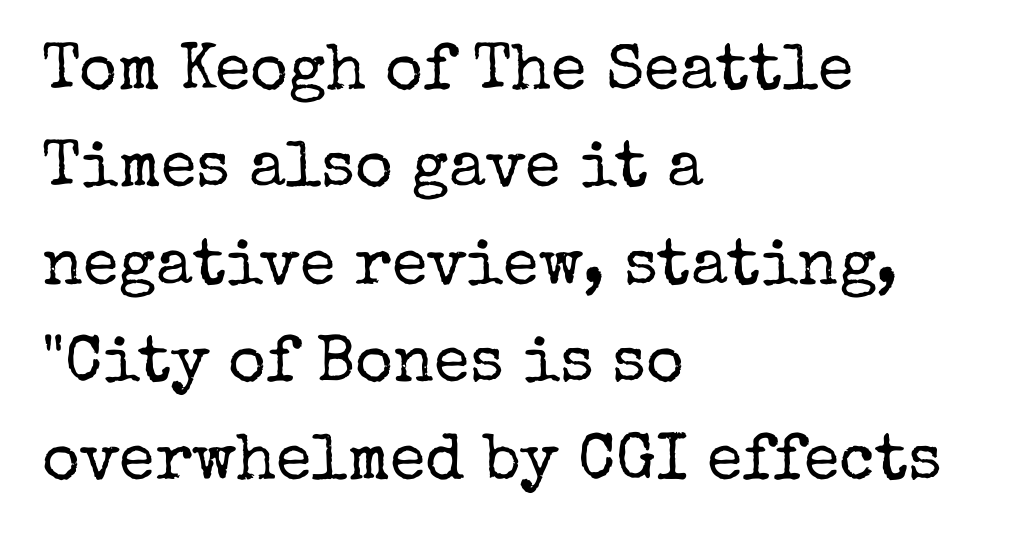
Q: Is the text bold? A: No.
Q: Is the text italic (slanted)? A: No, it is upright.
Q: Is the typeface a serif or a sans-serif typeface? A: Serif.
Q: Is the text underlined? A: No.
Q: How is the paragraph aligned? A: Left-aligned.
Q: Is the spacing between letters normal or unusually wide? A: Normal.
Q: Is the spacing between lines tight, normal or loose? A: Normal.
Q: Width (condensed, normal, or wide)? A: Normal.
Q: Stroke contrast? A: Low.
Q: x-height? A: Medium.
Q: Monospaced? A: No.
